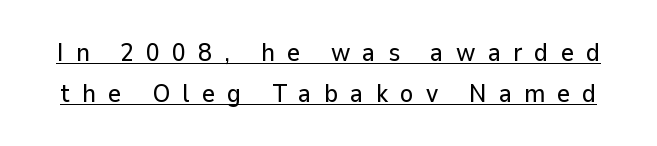
Q: Is the text italic (slanted)? A: No, it is upright.
Q: Is the text underlined? A: Yes.
Q: Is the spacing between letters normal or unusually wide? A: Unusually wide.
Q: Is the spacing between lines tight, normal or loose? A: Normal.
